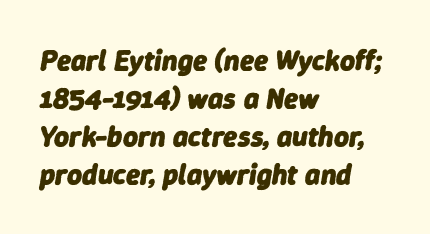
{"italic": "yes", "lean": "right", "slant_degrees": 9, "bold": "yes", "weight": "heavy", "width": "normal", "stroke_contrast": "low", "x_height": "medium", "monospaced": "no", "underline": "no", "align": "left", "line_spacing": "normal", "line_spacing_ratio": 1.31, "letter_spacing": "normal", "letter_spacing_em": 0.0, "glyph_px": 29}
